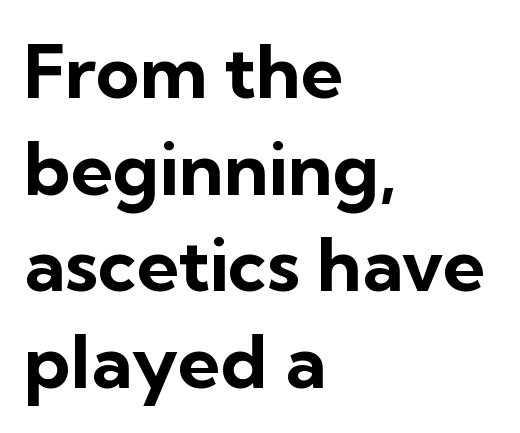
A typesetter would call this proportional, since set widths differ per character. One glance says typical: line gaps are just what's usual. The glyphs have the mass of a bold cut. The space beneath each line is pristine and unruled. The axis of the letterforms is exactly vertical. Where is the straight margin? On the left.
